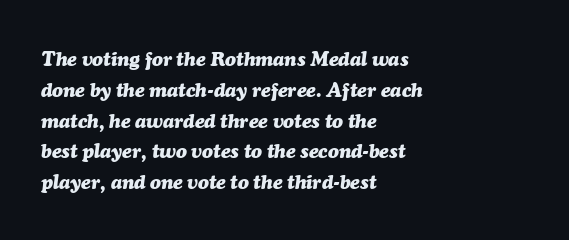
Q: Is the text bold? A: Yes.
Q: Is the text italic (slanted)? A: Yes, it leans right by about 7 degrees.
Q: Is the text underlined? A: No.
Q: How is the paragraph aligned? A: Left-aligned.
Q: Is the spacing between letters normal or unusually wide? A: Normal.
Q: Is the spacing between lines tight, normal or loose? A: Normal.
